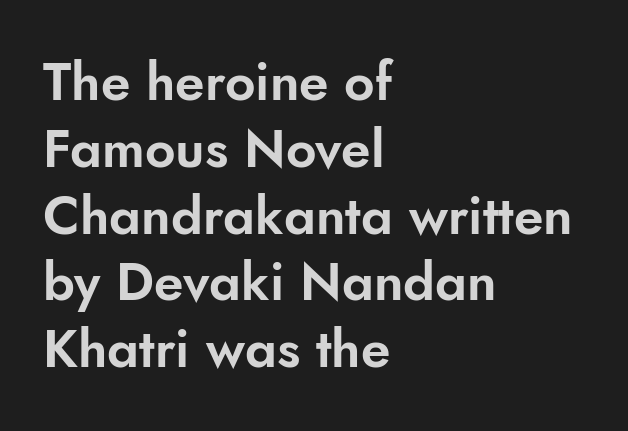
Q: Is the text italic (slanted)? A: No, it is upright.
Q: Is the typeface a serif or a sans-serif typeface? A: Sans-serif.
Q: Is the text underlined? A: No.
Q: How is the paragraph aligned? A: Left-aligned.
Q: Is the spacing between letters normal or unusually wide? A: Normal.
Q: Is the spacing between lines tight, normal or loose? A: Normal.
Q: Width (condensed, normal, or wide)? A: Normal.
Q: Stroke contrast? A: Low.
Q: x-height? A: Small.
Q: Monospaced? A: No.
